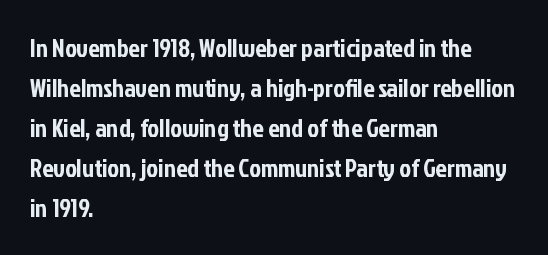
The lines are quadded left. Italic? Not at all — the glyphs are vertical. Interline gaps are of average width in this sample. Each row of text sits above clean, open space. These lines keep a tight, regular rhythm from letter to letter.
